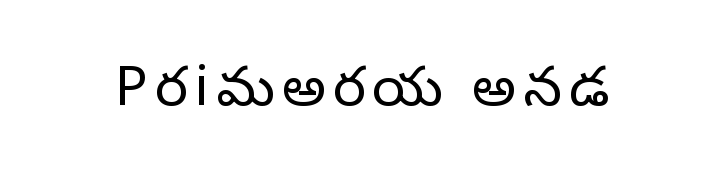
Q: Is the text bold? A: No.
Q: Is the text italic (slanted)? A: No, it is upright.
Q: Is the typeface a serif or a sans-serif typeface? A: Sans-serif.
Q: Is the text underlined? A: No.
Q: Width (condensed, normal, or wide)? A: Normal.
Q: Stroke contrast? A: Low.
Q: x-height? A: Medium.
Q: Monospaced? A: No.
